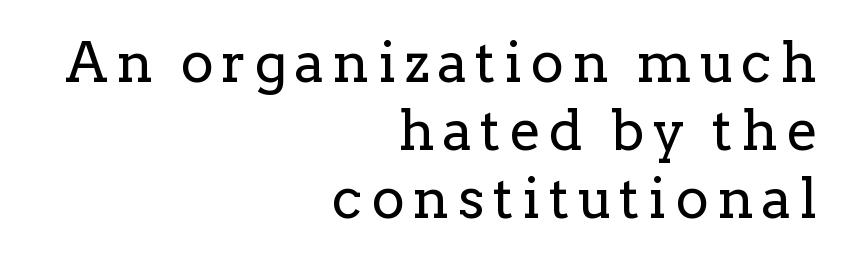
The image shows 56 px regular-weight serif type, upright; set right-aligned, line spacing 1.21x, not underlined; low stroke contrast and a medium x-height.
